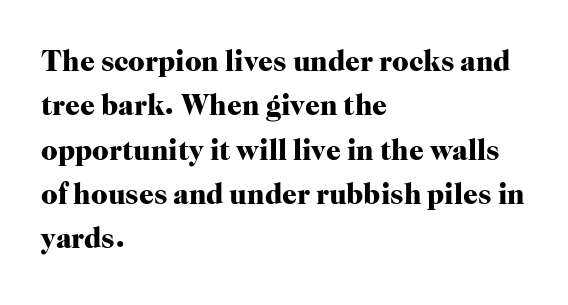
The image shows 29 px heavy serif type, upright; set left-aligned, normal line spacing (1.53x), normal letter spacing, not underlined; high stroke contrast and a medium x-height.
